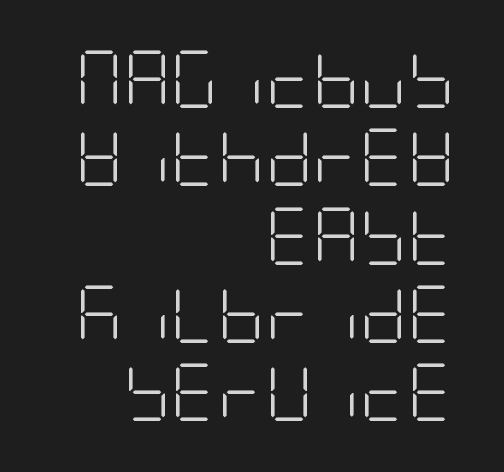
A typesetter would call this leading conventional body-copy spacing. Underline: absent. Characters follow at the spacing the type designer built in. Are there feet on the stems? There aren't — it's a sans. This reads as an unemphasized weight, regular at the heaviest.
